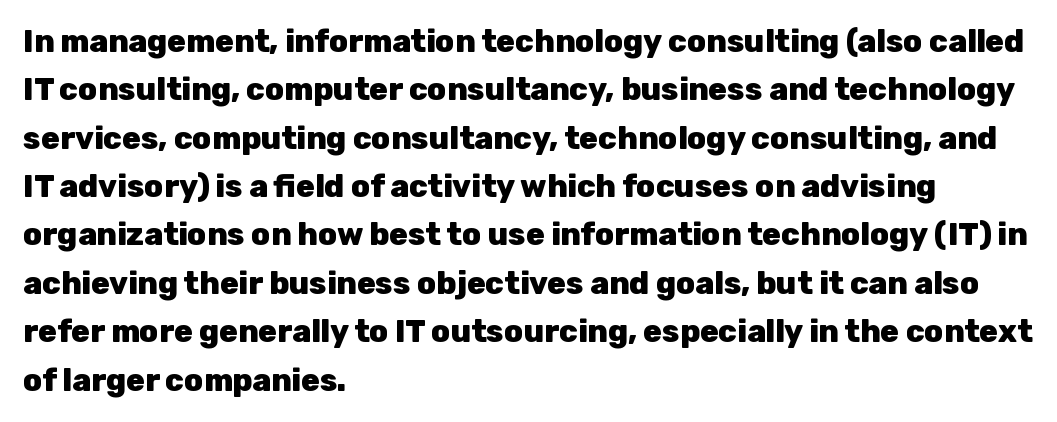
This rendering employs a face without finishing strokes, i.e., a sans-serif. Honestly, the letter spacing is just normal — you wouldn't notice it. Students, this is bold: see how much ink each stroke carries. You can tell it's not italic because the verticals are truly vertical. In CSS terms this would be text-align: left.
